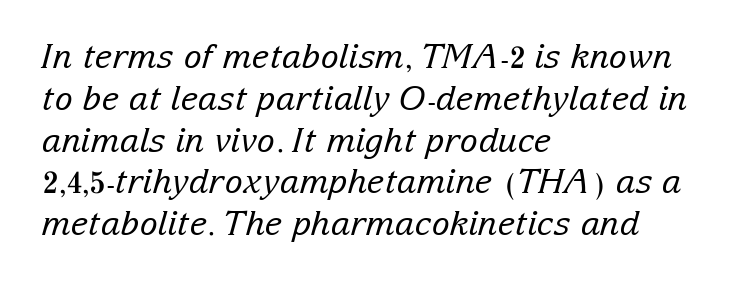
The image shows 34 px regular-weight serif type, italic (leaning right); set left-aligned, line spacing 1.23x, normal letter spacing, not underlined; low stroke contrast and a medium x-height.
